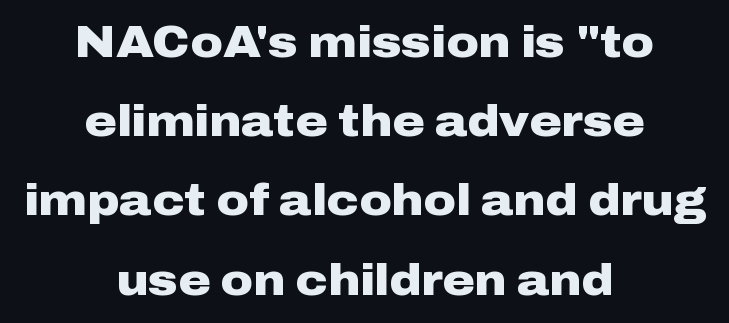
The image shows 44 px heavy, wide sans-serif type, upright; set centered, line spacing 1.8x, normal letter spacing, not underlined; low stroke contrast and a medium x-height.
